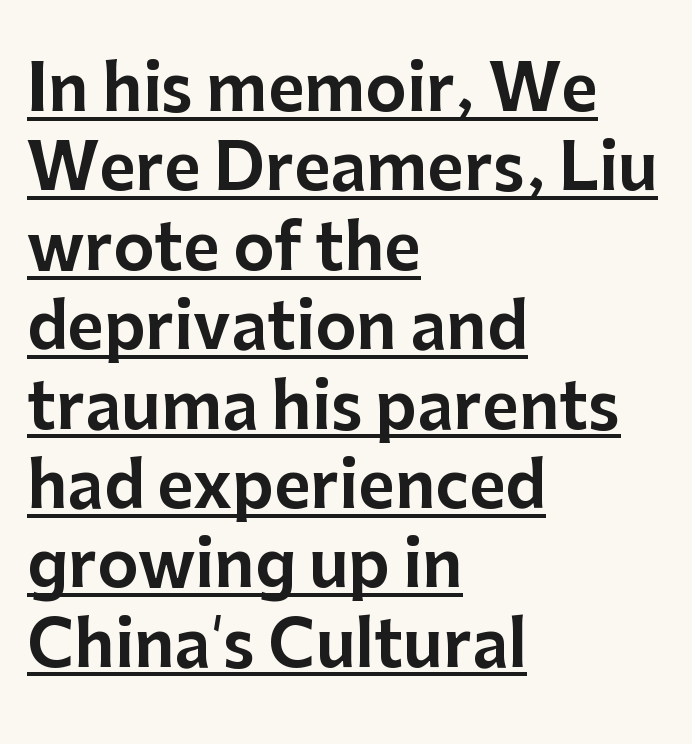
The image shows 63 px sans-serif type, upright; set left-aligned, normal line spacing (1.26x), normal letter spacing, underlined; low stroke contrast and a medium x-height.
